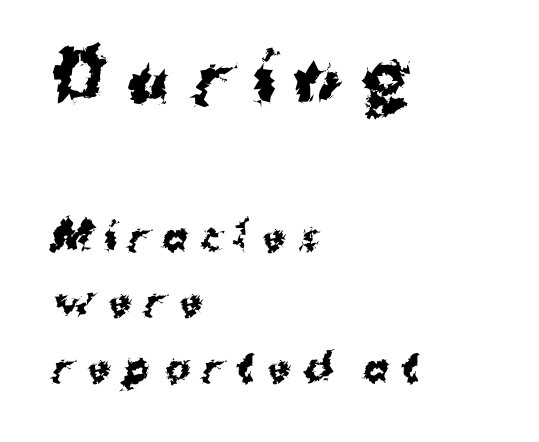
{"serif": "no", "bold": "yes", "weight": "bold", "width": "normal", "stroke_contrast": "medium", "x_height": "medium", "monospaced": "no", "underline": "no", "align": "left", "line_spacing_ratio": 1.73, "letter_spacing": "wide", "letter_spacing_em": 0.33, "larger_block": "first", "size_ratio": 1.76, "glyph_px": 67}
